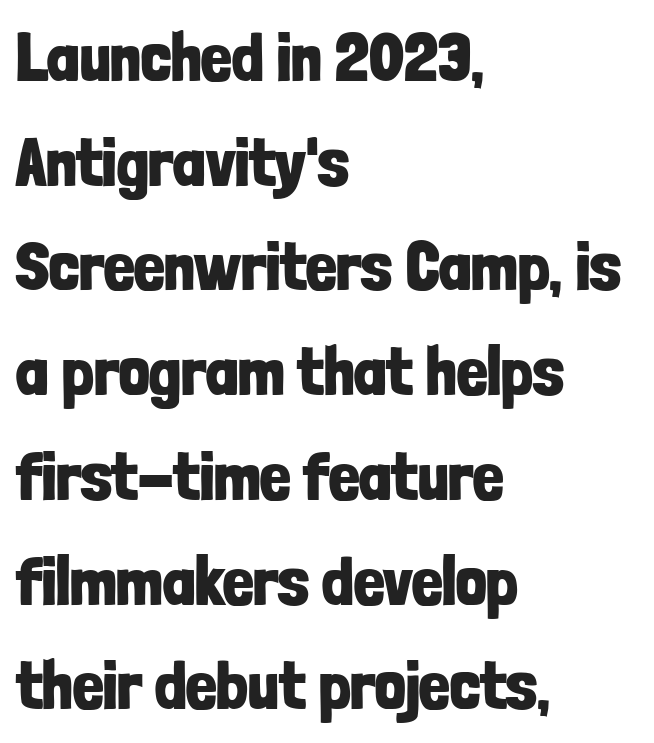
Q: Is the text bold? A: Yes.
Q: Is the text italic (slanted)? A: No, it is upright.
Q: Is the typeface a serif or a sans-serif typeface? A: Sans-serif.
Q: Is the text underlined? A: No.
Q: How is the paragraph aligned? A: Left-aligned.
Q: Is the spacing between letters normal or unusually wide? A: Normal.
Q: Is the spacing between lines tight, normal or loose? A: Normal.
Q: Width (condensed, normal, or wide)? A: Condensed.
Q: Stroke contrast? A: Low.
Q: x-height? A: Medium.
Q: Monospaced? A: No.
